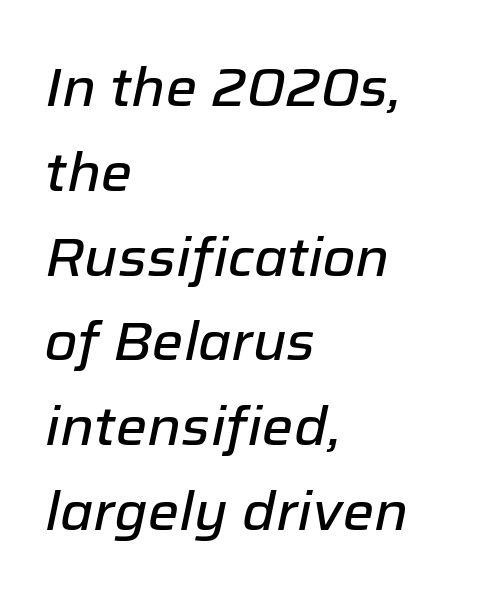
Q: Is the text italic (slanted)? A: Yes, it leans right by about 12 degrees.
Q: Is the text underlined? A: No.
Q: How is the paragraph aligned? A: Left-aligned.
Q: Is the spacing between letters normal or unusually wide? A: Normal.
Q: Is the spacing between lines tight, normal or loose? A: Normal.
Q: Width (condensed, normal, or wide)? A: Normal.
Q: Stroke contrast? A: Low.
Q: x-height? A: Medium.
Q: Monospaced? A: No.
